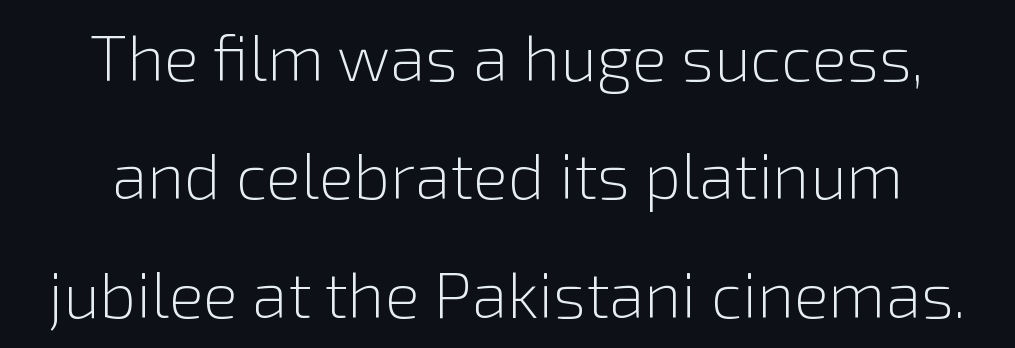
{"serif": "no", "italic": "no", "bold": "no", "weight": "light", "width": "normal", "stroke_contrast": "low", "x_height": "medium", "monospaced": "no", "underline": "no", "align": "center", "line_spacing_ratio": 1.82, "letter_spacing": "normal", "letter_spacing_em": 0.0, "glyph_px": 65}
